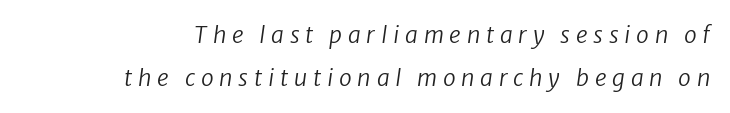
{"italic": "yes", "lean": "right", "slant_degrees": 8, "bold": "no", "underline": "no", "align": "right", "line_spacing_ratio": 1.86, "letter_spacing": "wide", "letter_spacing_em": 0.25, "glyph_px": 23}
